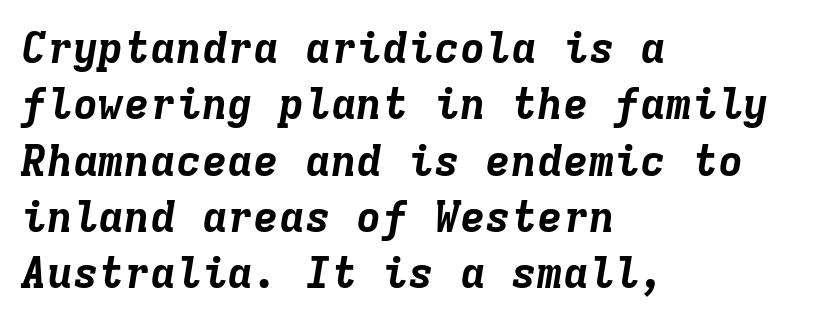
Q: Is the text bold? A: Yes.
Q: Is the text italic (slanted)? A: Yes, it leans right by about 9 degrees.
Q: Is the text underlined? A: No.
Q: How is the paragraph aligned? A: Left-aligned.
Q: Is the spacing between letters normal or unusually wide? A: Normal.
Q: Is the spacing between lines tight, normal or loose? A: Normal.
Q: Width (condensed, normal, or wide)? A: Normal.
Q: Stroke contrast? A: Low.
Q: x-height? A: Medium.
Q: Monospaced? A: Yes.
